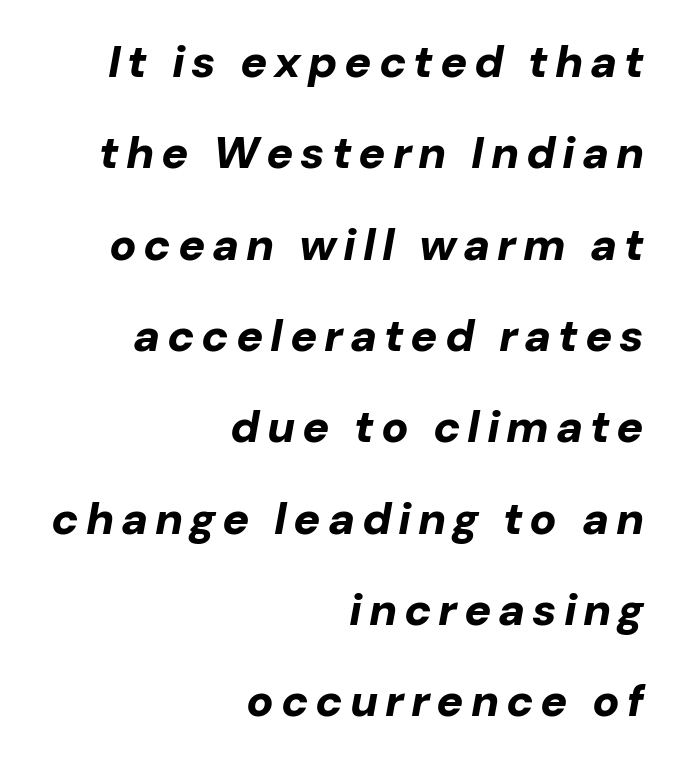
The image shows 45 px bold type, italic (leaning right); set right-aligned, loose line spacing (2.03x), not underlined; low stroke contrast and a medium x-height.
